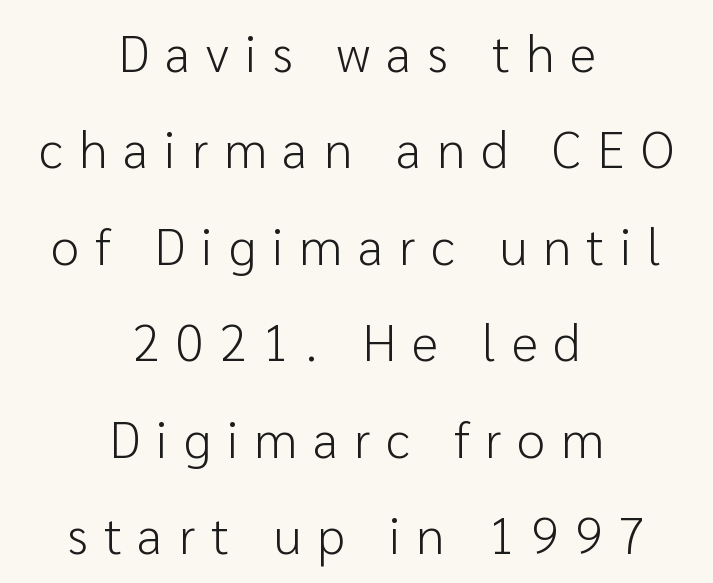
{"serif": "no", "italic": "no", "bold": "no", "weight": "light", "width": "normal", "stroke_contrast": "low", "x_height": "medium", "monospaced": "no", "underline": "no", "align": "center", "line_spacing_ratio": 1.89, "letter_spacing": "wide", "letter_spacing_em": 0.31, "glyph_px": 51}
